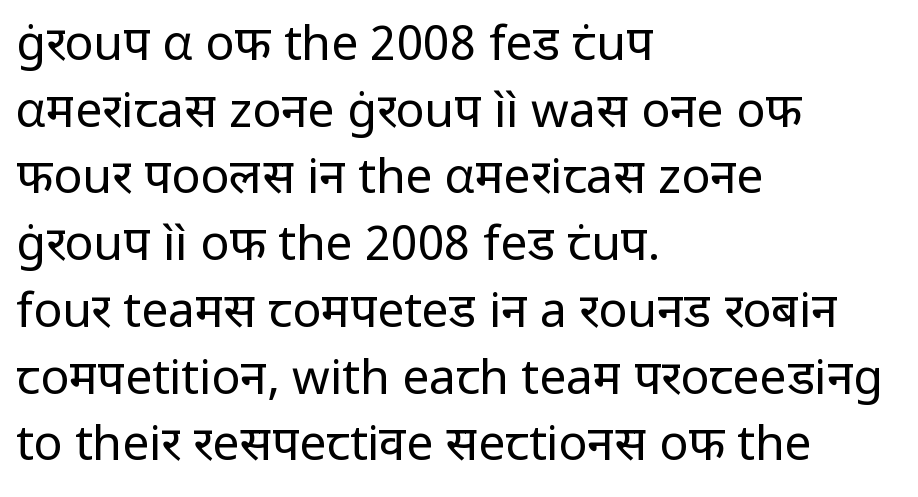
{"serif": "no", "italic": "no", "bold": "no", "weight": "regular", "width": "normal", "stroke_contrast": "low", "x_height": "medium", "monospaced": "no", "underline": "no", "align": "left", "line_spacing": "normal", "line_spacing_ratio": 1.39, "letter_spacing": "normal", "letter_spacing_em": 0.0, "glyph_px": 48}
